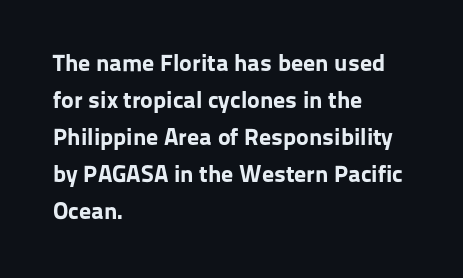
The image shows 24 px bold type, upright; set left-aligned, normal line spacing (1.54x), normal letter spacing, not underlined.
